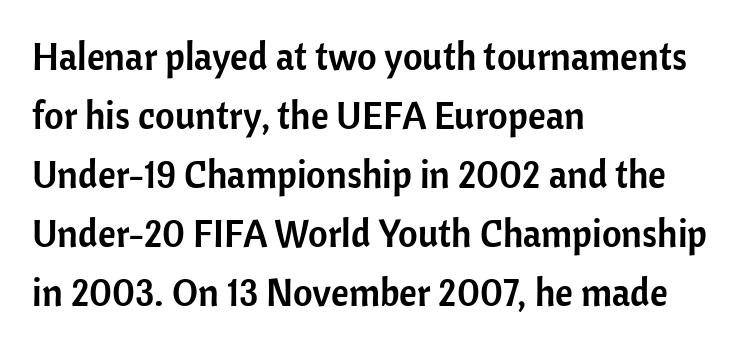
Q: Is the text italic (slanted)? A: No, it is upright.
Q: Is the typeface a serif or a sans-serif typeface? A: Sans-serif.
Q: Is the text underlined? A: No.
Q: How is the paragraph aligned? A: Left-aligned.
Q: Is the spacing between letters normal or unusually wide? A: Normal.
Q: Is the spacing between lines tight, normal or loose? A: Normal.
Q: Width (condensed, normal, or wide)? A: Normal.
Q: Stroke contrast? A: Low.
Q: x-height? A: Medium.
Q: Monospaced? A: No.
